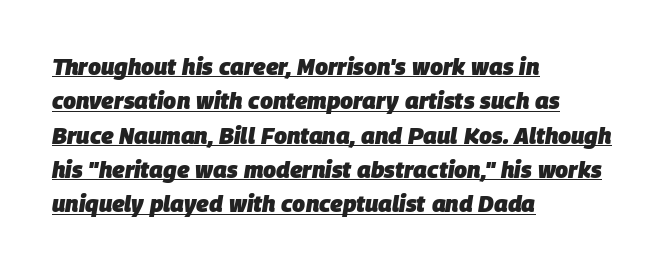
{"italic": "yes", "lean": "right", "slant_degrees": 9, "bold": "yes", "underline": "yes", "align": "left", "line_spacing": "normal", "line_spacing_ratio": 1.49, "letter_spacing": "normal", "letter_spacing_em": 0.0, "glyph_px": 23}
